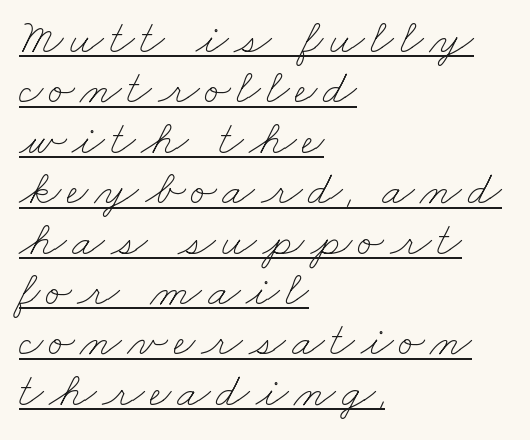
Each letter keeps its own natural width here, so spacing adapts to shape. Honestly, the underline is the first thing you notice here. Line spacing here is tight. The paragraph shown leans on its left margin. Is this a heavy cut? Hardly; it is regular or lighter.
